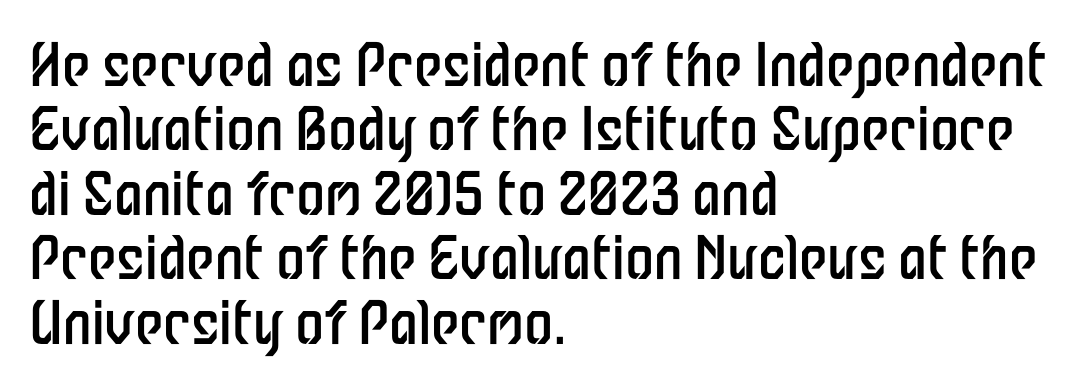
The image shows 58 px regular-weight, condensed sans-serif type, upright; set left-aligned, tight line spacing (1.11x), normal letter spacing, not underlined; low stroke contrast and a medium x-height.
